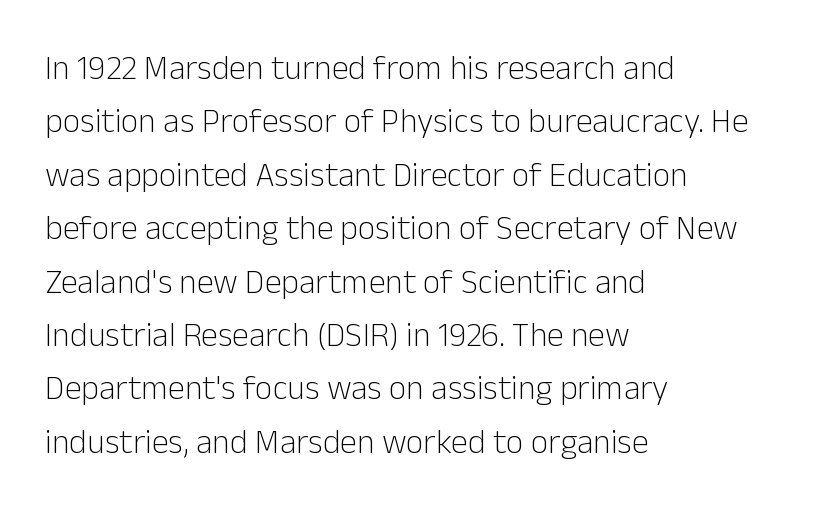
The image shows 34 px light sans-serif type, upright; set left-aligned, normal line spacing (1.57x), normal letter spacing, not underlined; low stroke contrast and a medium x-height.
